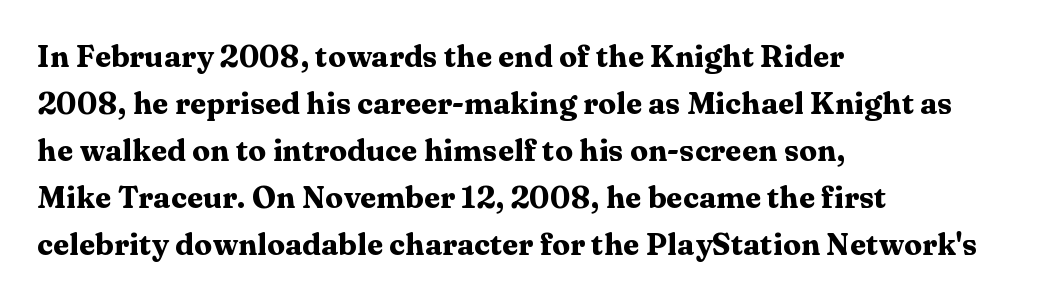
The image shows 30 px heavy, wide serif type, upright; set left-aligned, normal line spacing (1.57x), normal letter spacing, not underlined; medium stroke contrast and a medium x-height.
